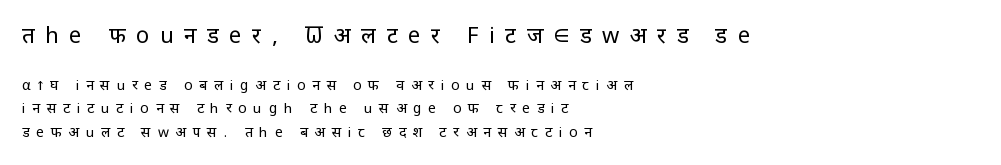
Q: Is the text bold? A: No.
Q: Is the text italic (slanted)? A: No, it is upright.
Q: Is the text underlined? A: No.
Q: How is the paragraph aligned? A: Left-aligned.
Q: Is the spacing between letters normal or unusually wide? A: Unusually wide.
Q: Is the spacing between lines tight, normal or loose? A: Normal.
Q: Which block of text is set in a larger size, the first (top) or the second (bottom)? A: The first (top) one.
